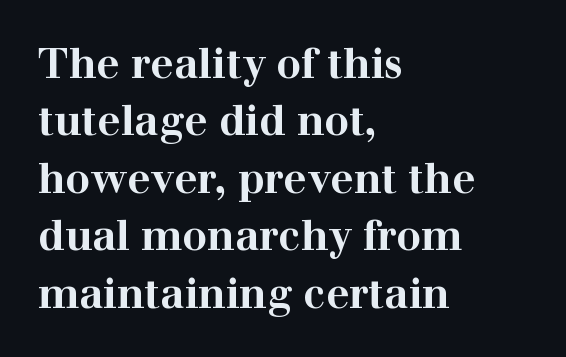
The image shows 41 px bold, wide serif type, upright; set left-aligned, normal line spacing (1.4x), normal letter spacing, not underlined; high stroke contrast and a medium x-height.
